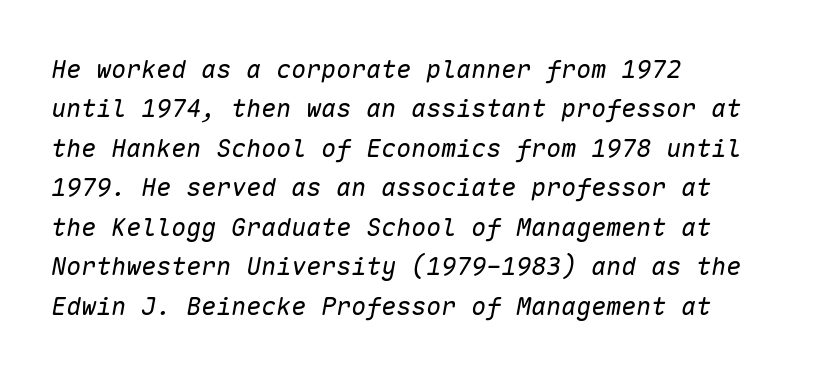
Is the block centered? No — it sits flush against the left margin. This sample uses plain, unmodified letter spacing. The axis of the letterforms is tilted away from vertical. Descender tails drop into unmarked territory.
